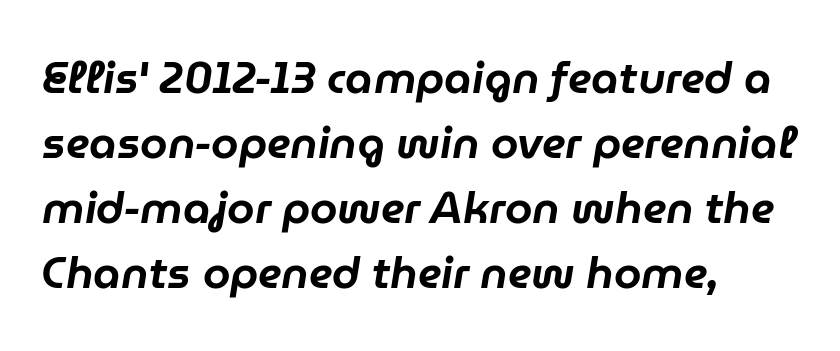
Q: Is the text italic (slanted)? A: Yes, it leans right by about 9 degrees.
Q: Is the text underlined? A: No.
Q: How is the paragraph aligned? A: Left-aligned.
Q: Is the spacing between letters normal or unusually wide? A: Normal.
Q: Is the spacing between lines tight, normal or loose? A: Normal.
Q: Width (condensed, normal, or wide)? A: Normal.
Q: Stroke contrast? A: Low.
Q: x-height? A: Medium.
Q: Monospaced? A: No.
